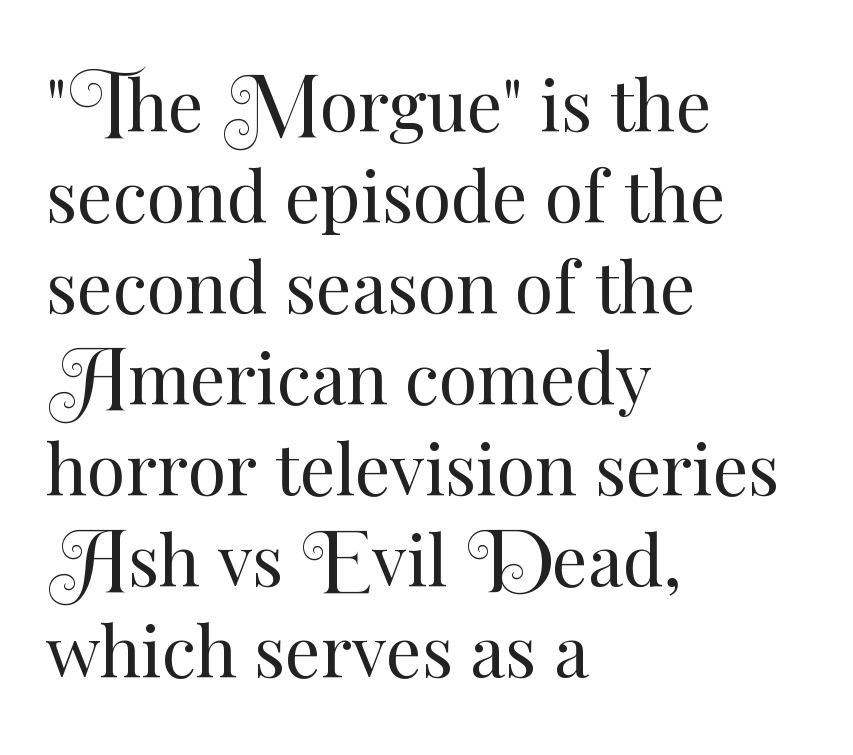
Q: Is the text bold? A: No.
Q: Is the text italic (slanted)? A: No, it is upright.
Q: Is the text underlined? A: No.
Q: How is the paragraph aligned? A: Left-aligned.
Q: Is the spacing between letters normal or unusually wide? A: Normal.
Q: Is the spacing between lines tight, normal or loose? A: Normal.
Q: Width (condensed, normal, or wide)? A: Normal.
Q: Stroke contrast? A: Medium.
Q: x-height? A: Small.
Q: Monospaced? A: No.
